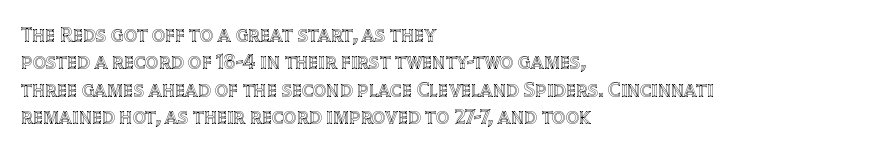
You could call the tracking neutral — neither tight nor loose. Honestly, there is no underline to notice here at all. This is roman type, the default non-slanted kind. Compared with a centered layout, this one pins lines to the left instead. Interline gaps are of average width in this sample.
